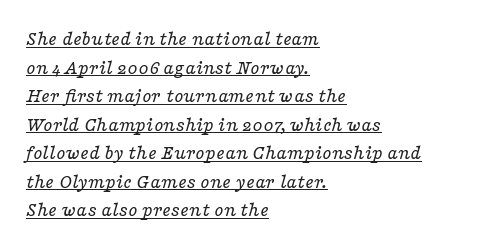
Q: Is the text bold? A: No.
Q: Is the text italic (slanted)? A: Yes, it leans right by about 16 degrees.
Q: Is the text underlined? A: Yes.
Q: How is the paragraph aligned? A: Left-aligned.
Q: Is the spacing between letters normal or unusually wide? A: Normal.
Q: Is the spacing between lines tight, normal or loose? A: Normal.
